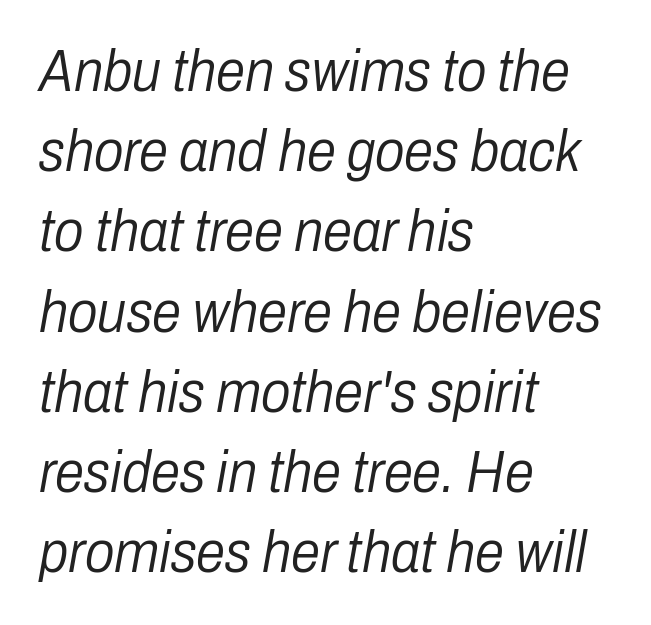
The rendering uses natural spacing where letterforms have individual widths. Bare-footed words on every line. The font's italic variant was chosen for this text. All the whitespace from short lines collects on the right. Quick note: interline space is typical. Inter-character spacing is left at the font's built-in metrics.
